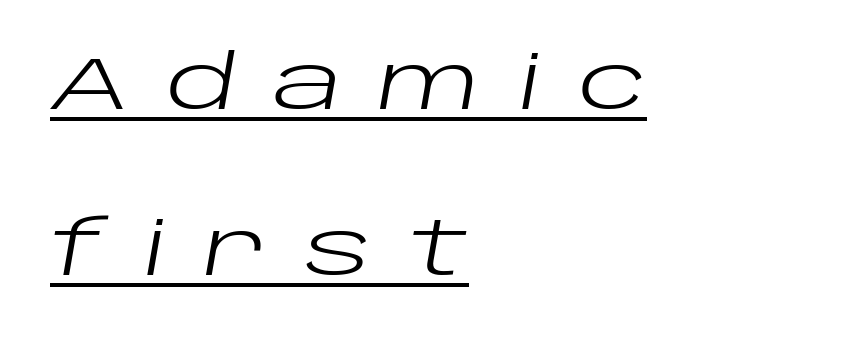
{"italic": "yes", "lean": "right", "slant_degrees": 10, "bold": "no", "weight": "regular", "width": "wide", "stroke_contrast": "low", "x_height": "large", "monospaced": "no", "underline": "yes", "align": "left", "line_spacing": "loose", "line_spacing_ratio": 2.24, "letter_spacing": "wide", "letter_spacing_em": 0.49, "glyph_px": 74}
